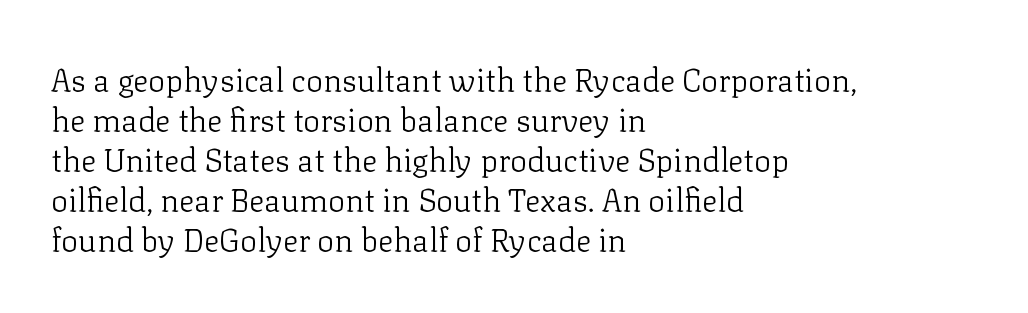
The lines in this sample share a left origin and differ only in where they stop. A light-to-regular cut is what we see here. Proportional: the letters do not fall into vertical columns. Little horizontal feet cap the strokes, marking this as serif type. Posture: upright roman. Compared with typical paragraphs, the rows here are spaced about the same.
